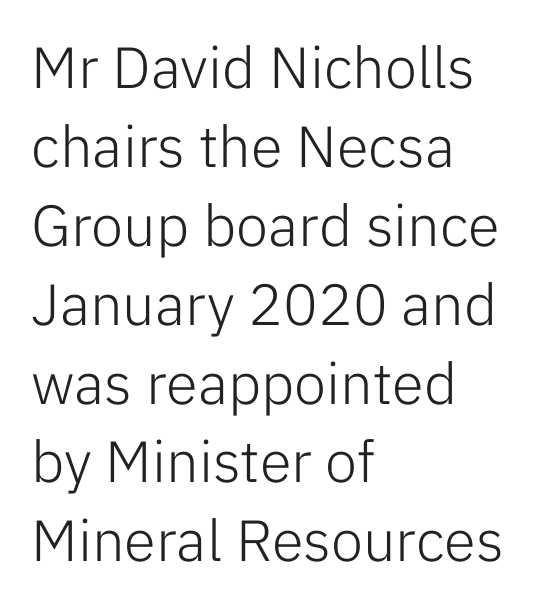
These lines were composed using upright roman letters. This rendering leaves character spacing at its baseline value. Alignment: flush left. These lines are rendered in a variable-pitch font.
